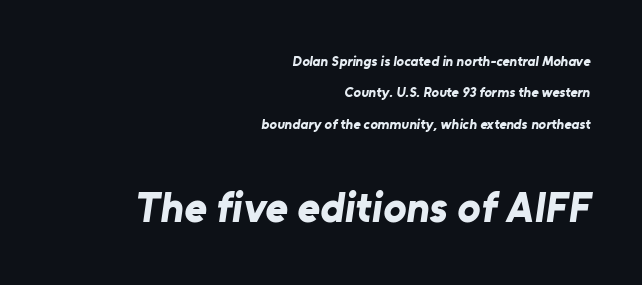
{"serif": "no", "bold": "yes", "weight": "bold", "width": "normal", "stroke_contrast": "low", "x_height": "medium", "monospaced": "no", "underline": "no", "align": "right", "line_spacing": "loose", "line_spacing_ratio": 2.25, "letter_spacing": "normal", "letter_spacing_em": 0.0, "larger_block": "second", "size_ratio": 3.07, "glyph_px": 43}
